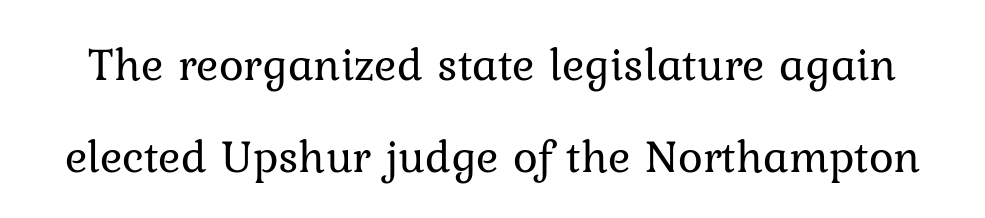
{"serif": "yes", "italic": "no", "bold": "no", "weight": "regular", "width": "normal", "stroke_contrast": "low", "x_height": "medium", "monospaced": "no", "underline": "no", "line_spacing": "loose", "line_spacing_ratio": 1.95, "letter_spacing": "normal", "letter_spacing_em": 0.0, "glyph_px": 47}
